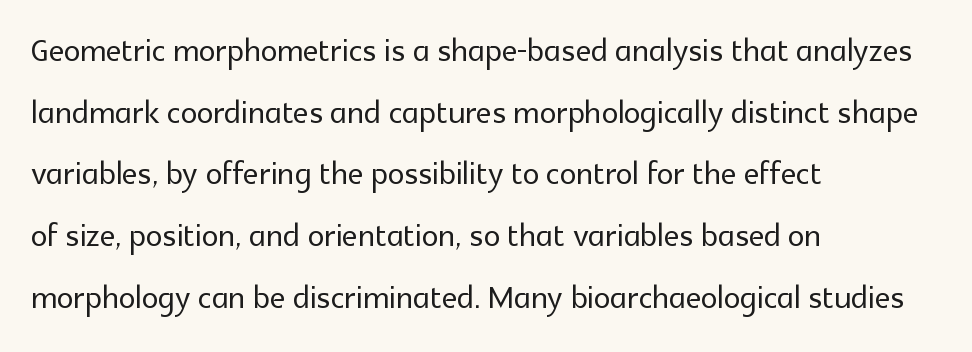
Q: Is the text italic (slanted)? A: No, it is upright.
Q: Is the typeface a serif or a sans-serif typeface? A: Sans-serif.
Q: Is the text underlined? A: No.
Q: How is the paragraph aligned? A: Left-aligned.
Q: Is the spacing between letters normal or unusually wide? A: Normal.
Q: Is the spacing between lines tight, normal or loose? A: Normal.
Q: Width (condensed, normal, or wide)? A: Normal.
Q: x-height? A: Medium.
Q: Monospaced? A: No.
